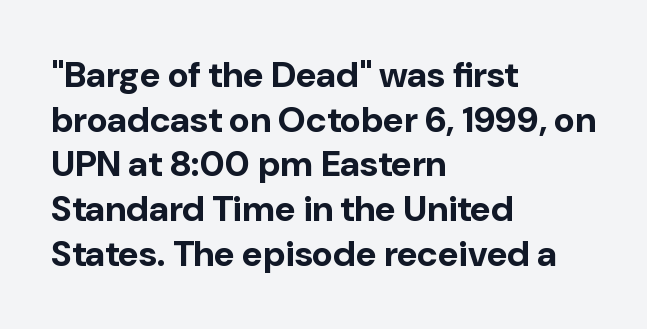
Q: Is the text bold? A: Yes.
Q: Is the text italic (slanted)? A: No, it is upright.
Q: Is the typeface a serif or a sans-serif typeface? A: Sans-serif.
Q: Is the text underlined? A: No.
Q: How is the paragraph aligned? A: Left-aligned.
Q: Is the spacing between letters normal or unusually wide? A: Normal.
Q: Width (condensed, normal, or wide)? A: Normal.
Q: Stroke contrast? A: Low.
Q: x-height? A: Medium.
Q: Monospaced? A: No.
